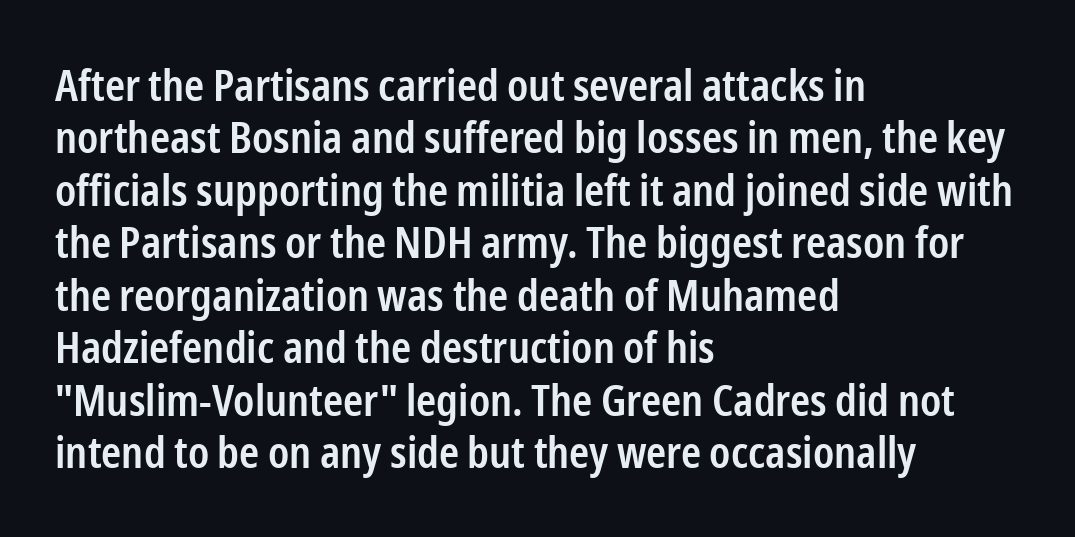
These lines are set flush left with a ragged right edge. Nope, no serifs anywhere on these letters. Semibold letterforms, between regular and bold. The tracking reads as untouched default to a designer's eye.
